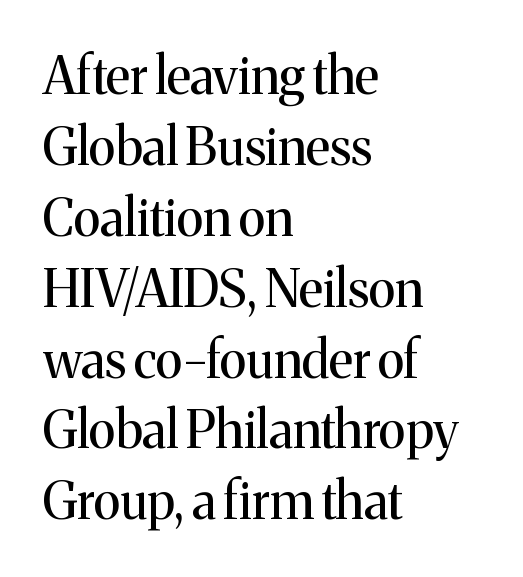
The image shows 51 px regular-weight serif type, upright; set left-aligned, normal line spacing (1.39x), normal letter spacing, not underlined; medium stroke contrast and a medium x-height.
